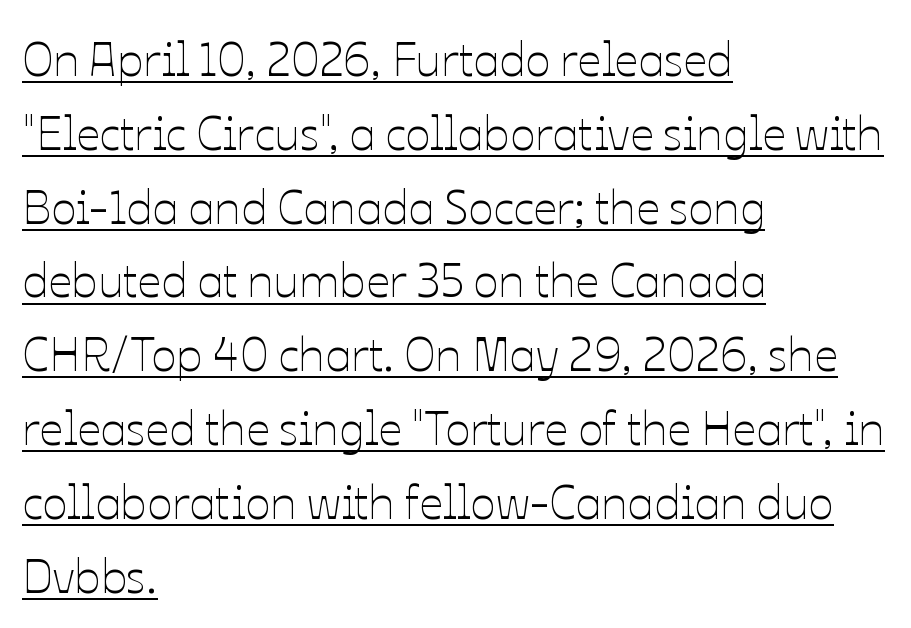
The image shows 47 px thin type, upright; set left-aligned, normal line spacing (1.57x), normal letter spacing, underlined; low stroke contrast and a medium x-height.
